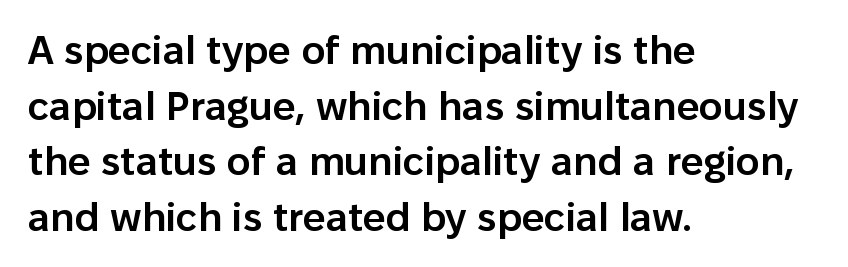
Q: Is the text bold? A: Semi-bold.
Q: Is the text italic (slanted)? A: No, it is upright.
Q: Is the typeface a serif or a sans-serif typeface? A: Sans-serif.
Q: Is the text underlined? A: No.
Q: How is the paragraph aligned? A: Left-aligned.
Q: Is the spacing between letters normal or unusually wide? A: Normal.
Q: Is the spacing between lines tight, normal or loose? A: Normal.
Q: Width (condensed, normal, or wide)? A: Normal.
Q: Stroke contrast? A: Low.
Q: x-height? A: Medium.
Q: Monospaced? A: No.
